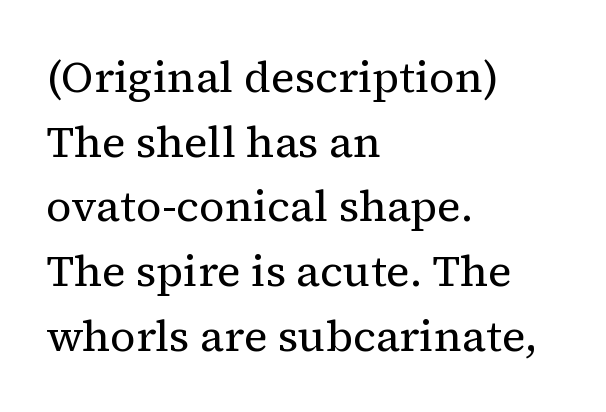
Q: Is the text bold? A: No.
Q: Is the text italic (slanted)? A: No, it is upright.
Q: Is the typeface a serif or a sans-serif typeface? A: Serif.
Q: Is the text underlined? A: No.
Q: How is the paragraph aligned? A: Left-aligned.
Q: Is the spacing between letters normal or unusually wide? A: Normal.
Q: Is the spacing between lines tight, normal or loose? A: Normal.
Q: Width (condensed, normal, or wide)? A: Normal.
Q: Stroke contrast? A: Medium.
Q: x-height? A: Medium.
Q: Monospaced? A: No.
